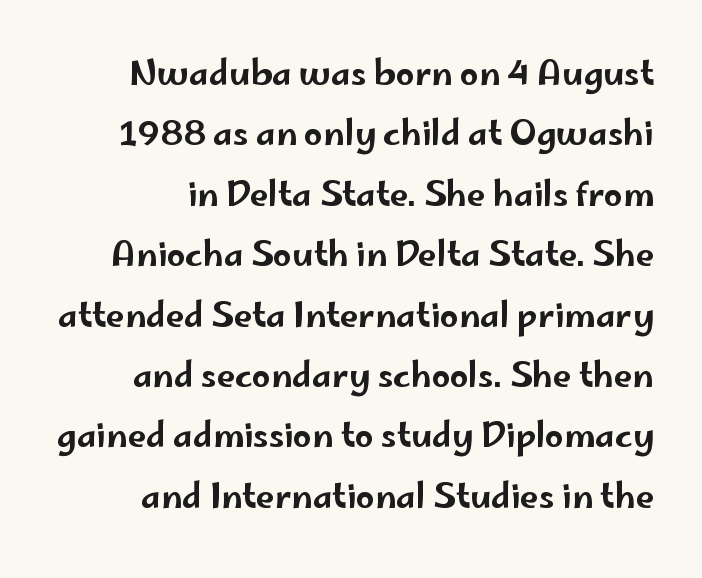
Q: Is the text italic (slanted)? A: No, it is upright.
Q: Is the typeface a serif or a sans-serif typeface? A: Sans-serif.
Q: Is the text underlined? A: No.
Q: How is the paragraph aligned? A: Right-aligned.
Q: Is the spacing between letters normal or unusually wide? A: Normal.
Q: Width (condensed, normal, or wide)? A: Wide.
Q: Stroke contrast? A: Low.
Q: x-height? A: Small.
Q: Monospaced? A: No.
